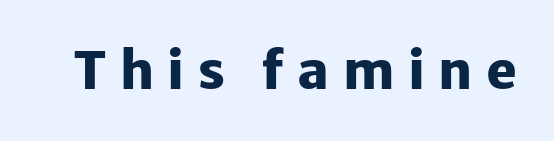
{"serif": "no", "italic": "no", "bold": "yes", "weight": "heavy", "width": "normal", "stroke_contrast": "low", "x_height": "medium", "monospaced": "no", "underline": "no", "letter_spacing": "wide", "letter_spacing_em": 0.26, "glyph_px": 52}
